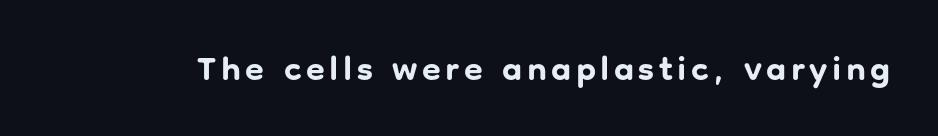
The font is running at its bold setting. This is the regular roman posture of the typeface. Is this a fixed-width face? No — the glyphs have proportional, varying widths. To sum up the face: it is a sans, with no serifs. Descenders hang freely into open space.
